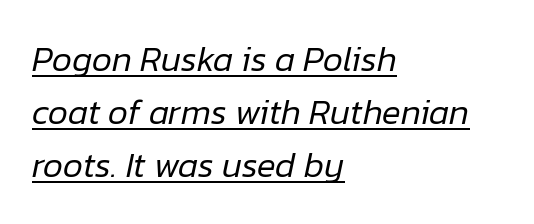
Character widths vary here, with narrow letters taking less room than wide ones. Here the glyphs are tracked normally, forming tight word shapes. Is this a heavy cut? Hardly; it is regular or lighter. When letters slant like this, we call the style italic. This sample keeps an unexceptional amount of space between lines. Alignment: flush left.
